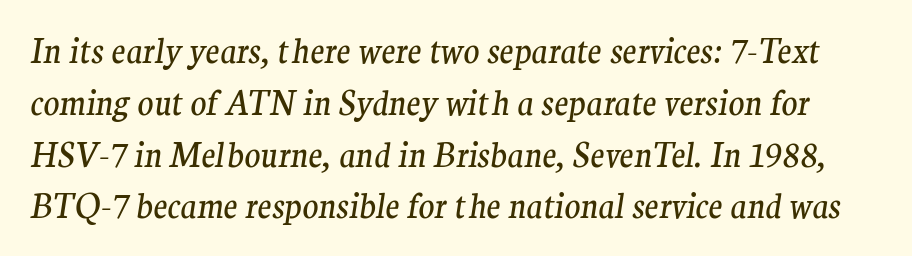
{"serif": "yes", "italic": "yes", "lean": "right", "slant_degrees": 9, "bold": "no", "weight": "regular", "width": "normal", "stroke_contrast": "medium", "x_height": "medium", "monospaced": "no", "underline": "no", "line_spacing": "normal", "line_spacing_ratio": 1.57, "letter_spacing": "normal", "letter_spacing_em": 0.0, "glyph_px": 33}
